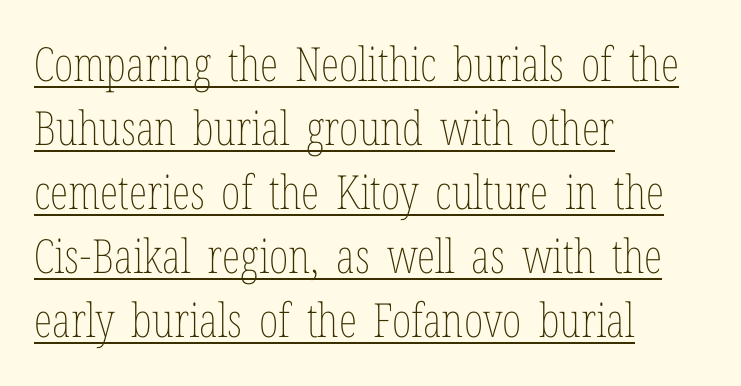
Weight: regular or lighter. No extra tracking has been applied to these lines. The text block is weighted toward the left margin, trailing off unevenly rightward. Is there much room between lines? A standard amount, neither cramped nor airy. Posture: upright roman.
